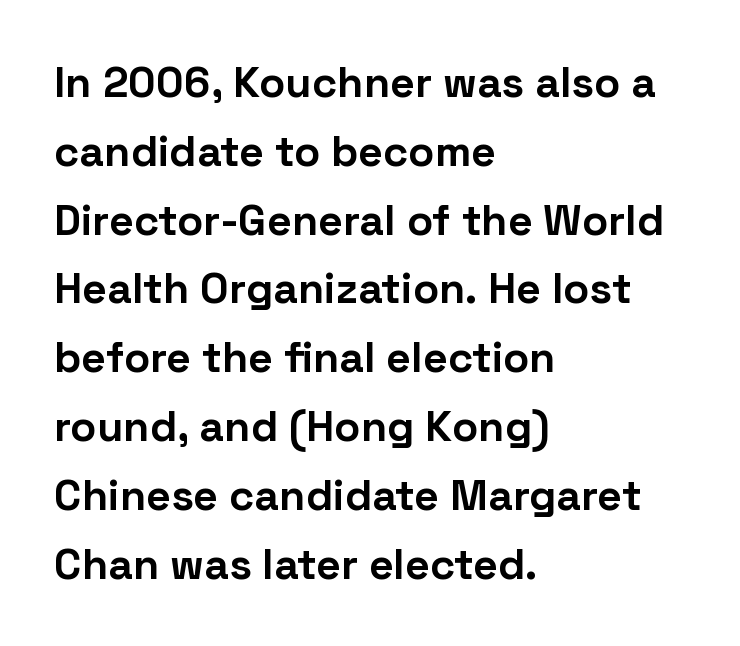
Q: Is the text bold? A: Yes.
Q: Is the text italic (slanted)? A: No, it is upright.
Q: Is the typeface a serif or a sans-serif typeface? A: Sans-serif.
Q: Is the text underlined? A: No.
Q: How is the paragraph aligned? A: Left-aligned.
Q: Is the spacing between letters normal or unusually wide? A: Normal.
Q: Is the spacing between lines tight, normal or loose? A: Normal.
Q: Width (condensed, normal, or wide)? A: Normal.
Q: Stroke contrast? A: Low.
Q: x-height? A: Medium.
Q: Monospaced? A: No.
